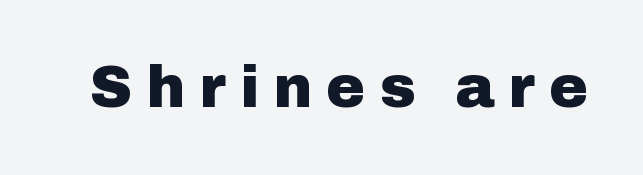
The image shows 59 px heavy sans-serif type, upright; set unusually wide letter spacing (+0.24 em), not underlined; low stroke contrast and a medium x-height.
